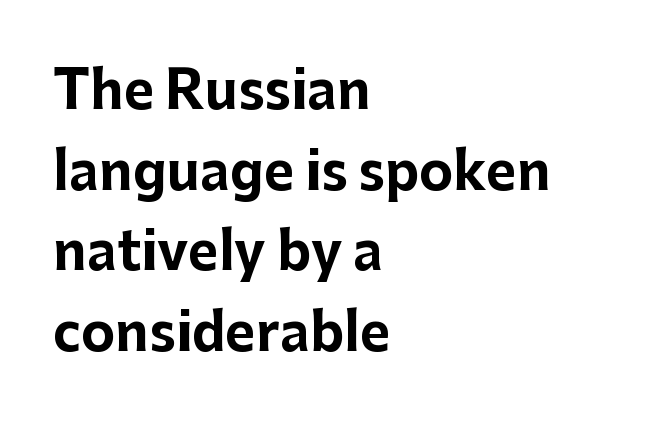
Q: Is the text bold? A: Yes.
Q: Is the text italic (slanted)? A: No, it is upright.
Q: Is the typeface a serif or a sans-serif typeface? A: Sans-serif.
Q: Is the text underlined? A: No.
Q: How is the paragraph aligned? A: Left-aligned.
Q: Is the spacing between letters normal or unusually wide? A: Normal.
Q: Is the spacing between lines tight, normal or loose? A: Normal.
Q: Width (condensed, normal, or wide)? A: Normal.
Q: Stroke contrast? A: Low.
Q: x-height? A: Medium.
Q: Monospaced? A: No.
